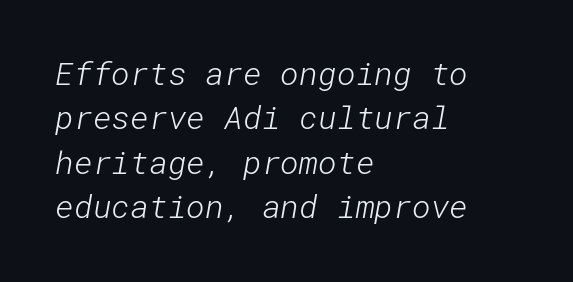
The image shows 32 px light sans-serif type; set left-aligned, normal line spacing (1.39x), normal letter spacing, not underlined; low stroke contrast and a medium x-height.
